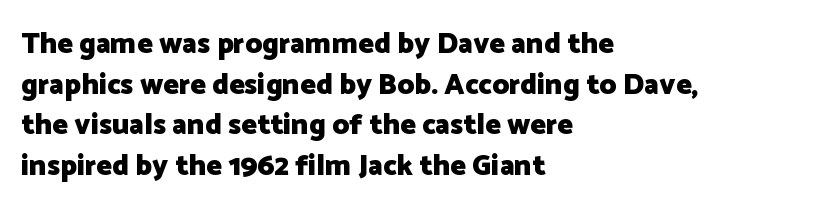
Q: Is the text bold? A: Yes.
Q: Is the text italic (slanted)? A: No, it is upright.
Q: Is the typeface a serif or a sans-serif typeface? A: Sans-serif.
Q: Is the text underlined? A: No.
Q: How is the paragraph aligned? A: Left-aligned.
Q: Is the spacing between letters normal or unusually wide? A: Normal.
Q: Is the spacing between lines tight, normal or loose? A: Normal.
Q: Width (condensed, normal, or wide)? A: Normal.
Q: Stroke contrast? A: Low.
Q: x-height? A: Medium.
Q: Monospaced? A: No.
